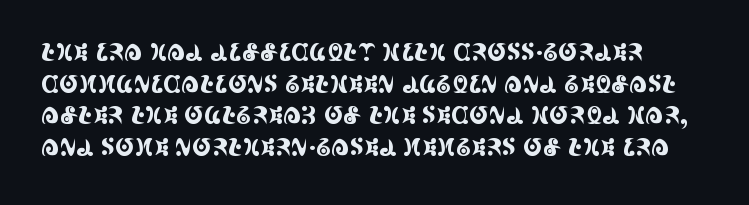
{"italic": "no", "underline": "no", "line_spacing": "normal", "line_spacing_ratio": 1.38, "letter_spacing": "normal", "letter_spacing_em": 0.0, "glyph_px": 23}
